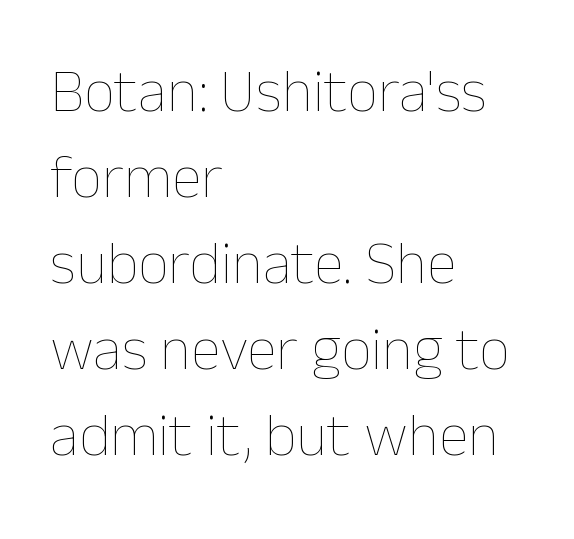
The rendering anchors every line to the left-hand side. Stroke thickness stays within the range of a standard reading face or lighter. This rendering leaves character spacing at its baseline value. A bare baseline throughout the passage.
